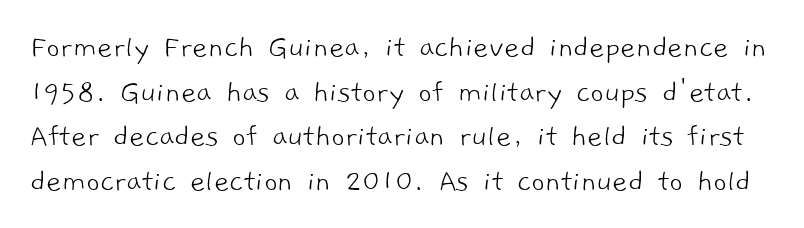
The image shows 33 px light sans-serif type; set normal line spacing (1.35x), normal letter spacing, not underlined; low stroke contrast and a medium x-height.
